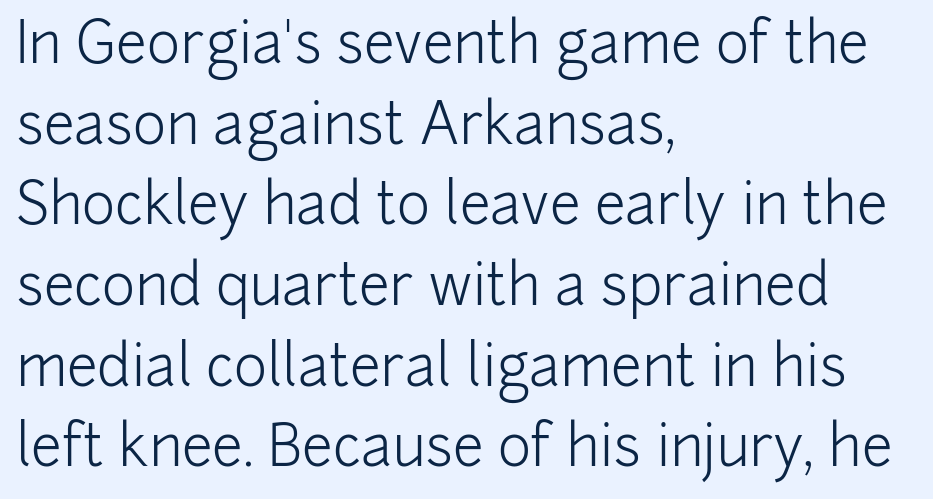
The type family on display is of the sans-serif kind. No word sits above an underline. Quick note: not italic, upright. A light-to-regular cut is what we see here.
